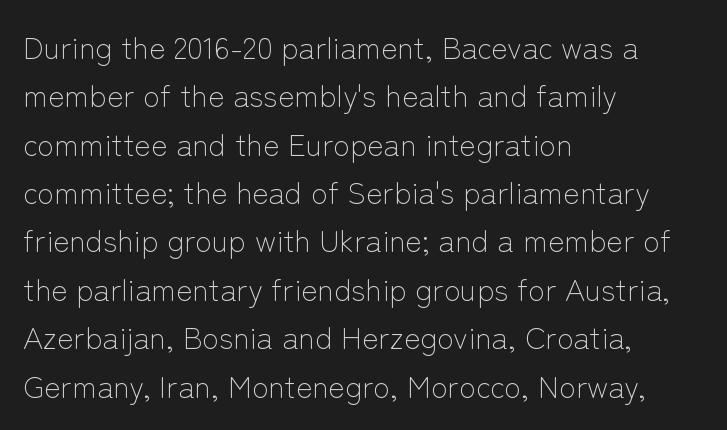
Does the lettering tilt? It doesn't — this is upright. Underlining? Definitely not there. There is no visible air inserted between adjacent glyphs. The lines sit at an ordinary, default distance from one another. Typeset ragged right — the left edge is the straight one. Do the characters align in a grid? No, the font is proportional.
